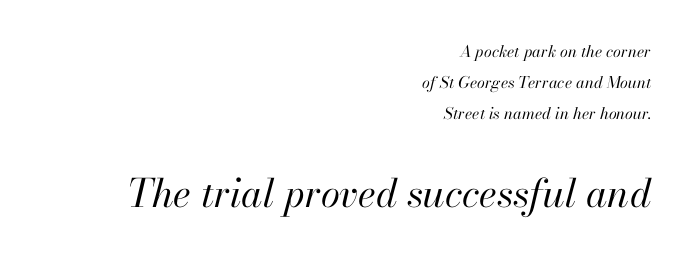
{"italic": "yes", "lean": "right", "slant_degrees": 13, "bold": "no", "weight": "regular", "width": "normal", "stroke_contrast": "high", "x_height": "small", "monospaced": "no", "underline": "no", "align": "right", "line_spacing": "loose", "line_spacing_ratio": 1.93, "letter_spacing": "normal", "letter_spacing_em": 0.0, "larger_block": "second", "size_ratio": 2.44, "glyph_px": 39}
